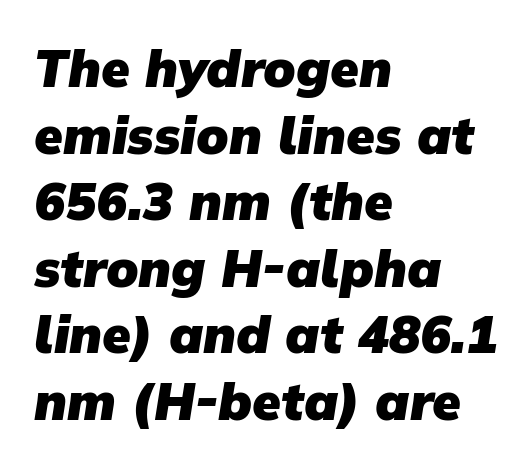
Is this a fixed-width face? No — the glyphs have proportional, varying widths. Note: no serifs on the glyphs. A full-strength bold gives these letters their thick strokes. The letters sit at their default tracking, neither squeezed nor spread. Beneath every word, the page is bare.
